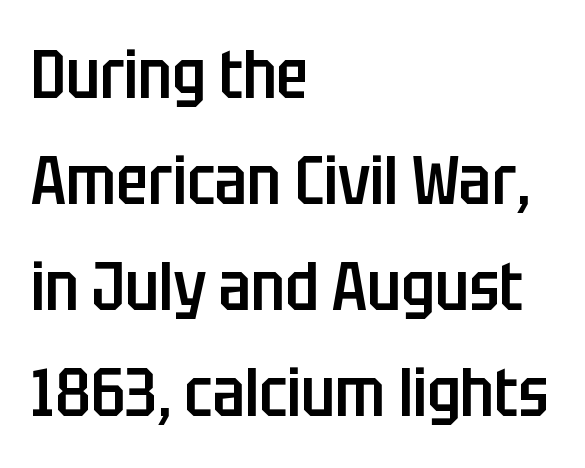
The image shows 67 px semibold, condensed sans-serif type, upright; set left-aligned, normal line spacing (1.58x), normal letter spacing, not underlined; low stroke contrast and a large x-height.
